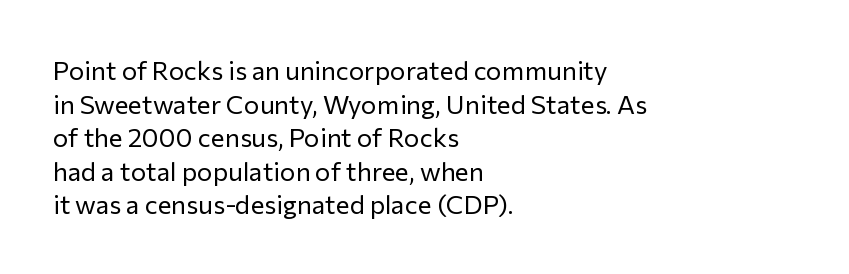
Q: Is the text bold? A: No.
Q: Is the text italic (slanted)? A: No, it is upright.
Q: Is the text underlined? A: No.
Q: How is the paragraph aligned? A: Left-aligned.
Q: Is the spacing between letters normal or unusually wide? A: Normal.
Q: Is the spacing between lines tight, normal or loose? A: Normal.
